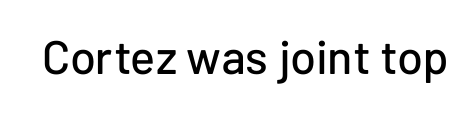
Q: Is the text italic (slanted)? A: No, it is upright.
Q: Is the typeface a serif or a sans-serif typeface? A: Sans-serif.
Q: Is the text underlined? A: No.
Q: Is the spacing between letters normal or unusually wide? A: Normal.
Q: Width (condensed, normal, or wide)? A: Normal.
Q: Stroke contrast? A: Low.
Q: x-height? A: Medium.
Q: Monospaced? A: No.
